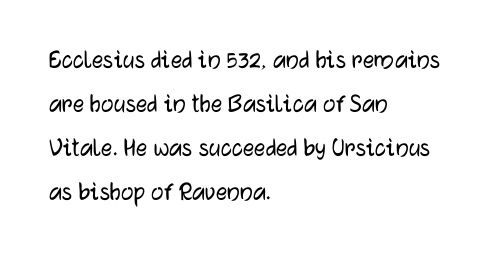
The image shows 28 px sans-serif type, upright; set left-aligned, normal line spacing (1.57x), normal letter spacing, not underlined; low stroke contrast and a medium x-height.
